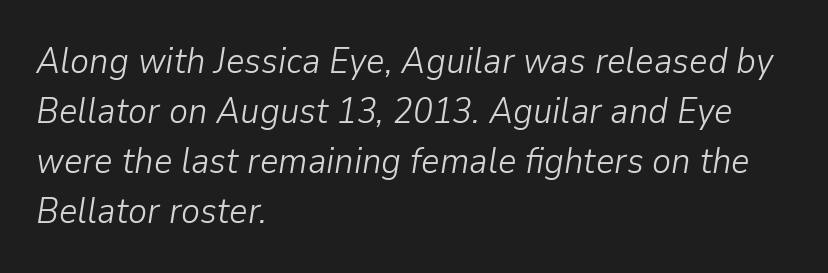
The image shows 36 px light type, italic (leaning right); set left-aligned, normal line spacing (1.39x), normal letter spacing, not underlined; low stroke contrast and a medium x-height.
